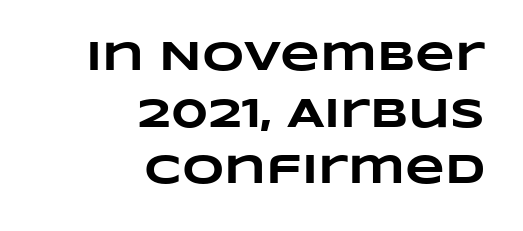
The image shows 41 px heavy, wide type; set right-aligned, normal line spacing (1.38x), normal letter spacing, not underlined; low stroke contrast and a large x-height.
